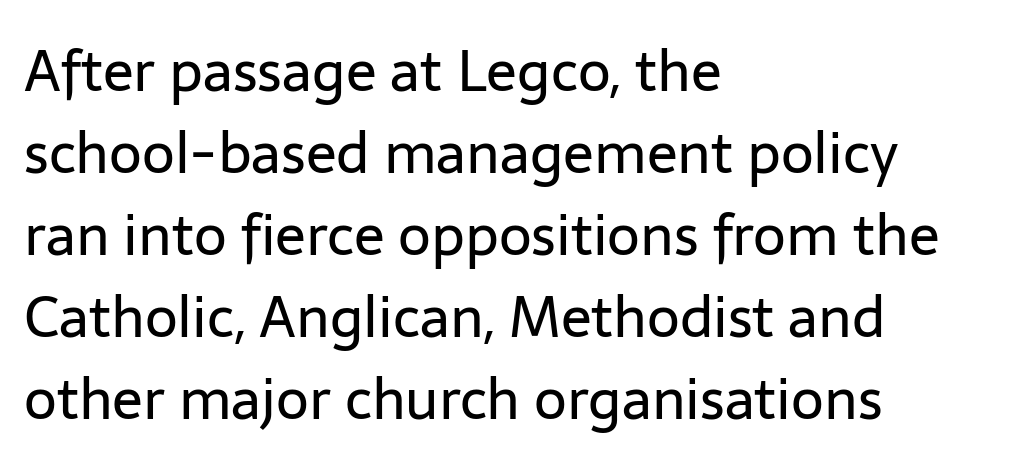
The image shows 57 px regular-weight sans-serif type, upright; set left-aligned, normal line spacing (1.44x), normal letter spacing, not underlined; low stroke contrast and a medium x-height.
